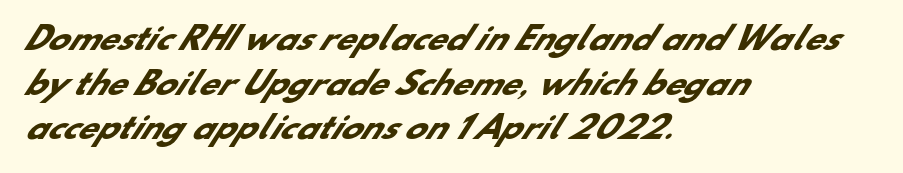
The gap between lines stays unmarked. Note the varied advance widths — an 'i' is clearly narrower than an 'm'. One glance says typical: line gaps are just what's usual. Honestly, the letter spacing is just normal — you wouldn't notice it.
